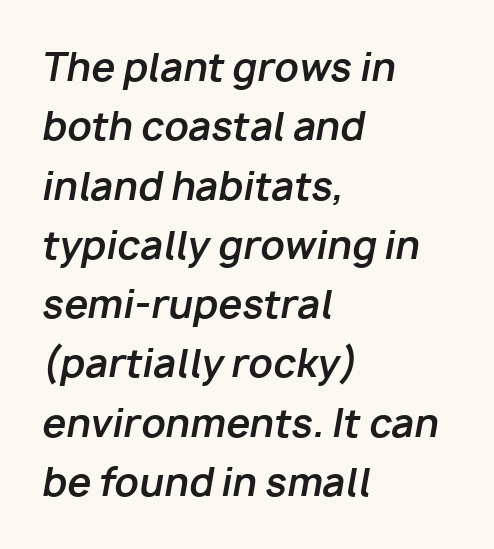
{"italic": "yes", "lean": "right", "slant_degrees": 10, "bold": "yes", "weight": "bold", "width": "normal", "stroke_contrast": "low", "x_height": "medium", "monospaced": "no", "underline": "no", "align": "left", "line_spacing": "normal", "line_spacing_ratio": 1.56, "letter_spacing": "normal", "letter_spacing_em": 0.0, "glyph_px": 38}
